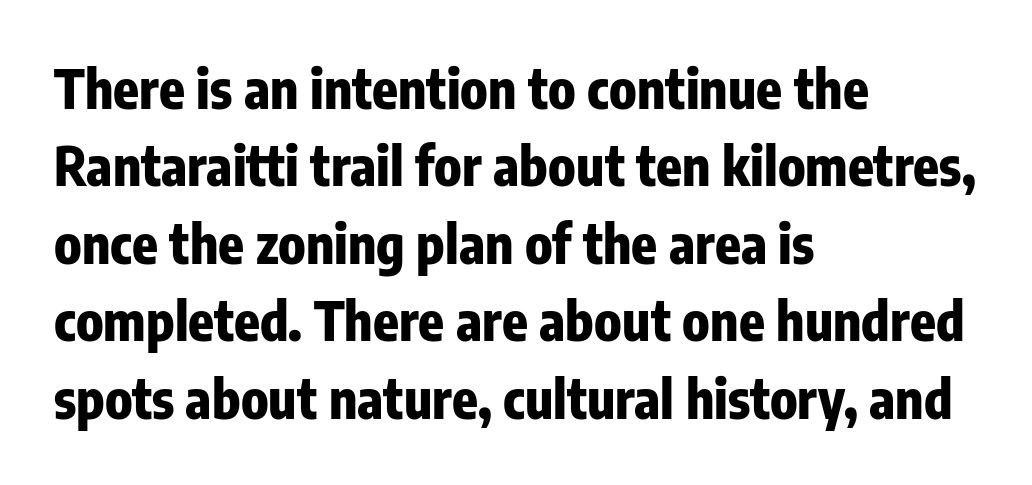
{"serif": "no", "italic": "no", "bold": "yes", "weight": "heavy", "width": "condensed", "stroke_contrast": "low", "x_height": "medium", "monospaced": "no", "underline": "no", "align": "left", "line_spacing": "normal", "line_spacing_ratio": 1.46, "letter_spacing": "normal", "letter_spacing_em": 0.0, "glyph_px": 53}
